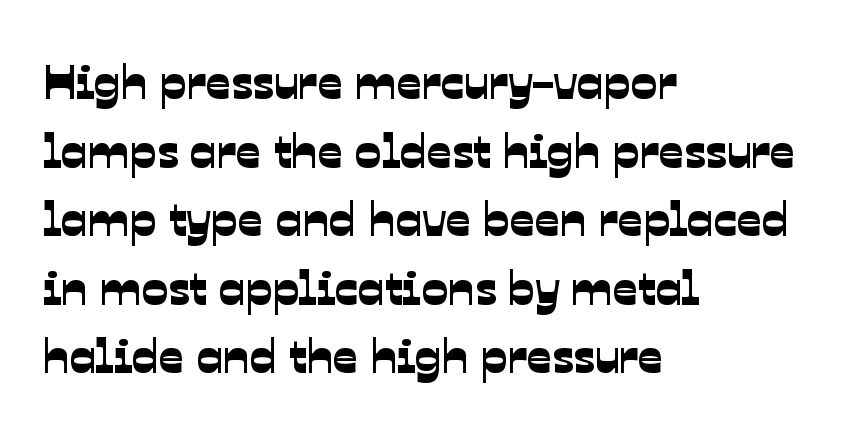
What stands out about the letter spacing? Nothing — it is the standard amount. Where is the straight margin? On the left. A typesetter would label this face a sans. Here the designer chose a conventional face with non-uniform glyph widths. Baseline-to-baseline distance is the conventional proportion of letter height. Descenders are the only things crossing below the line.
